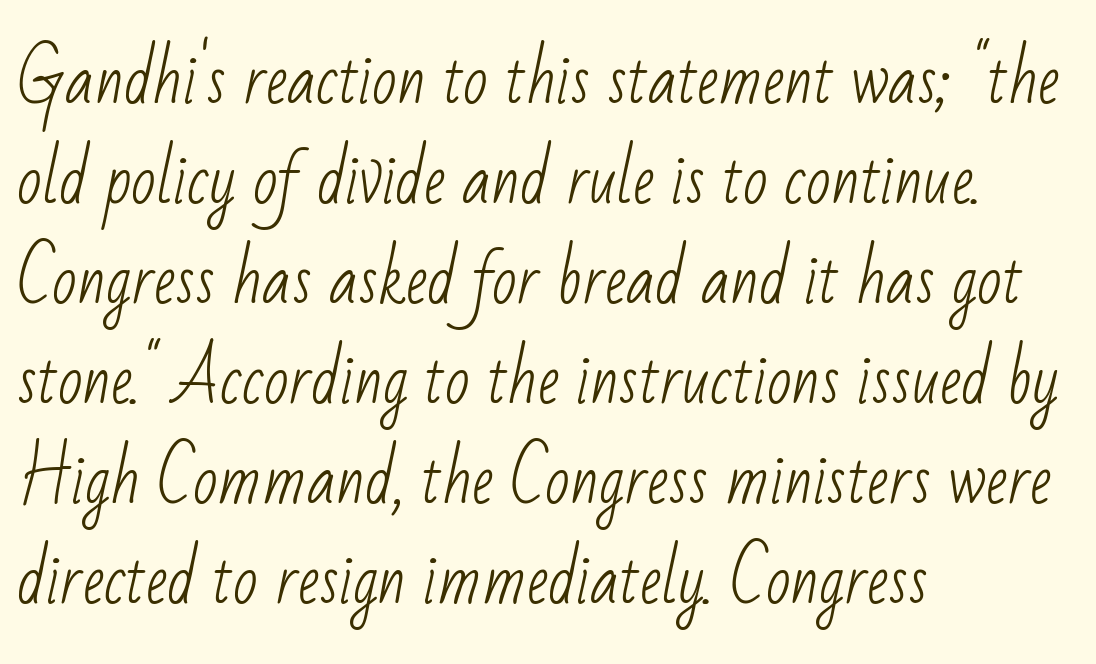
Q: Is the text bold? A: No.
Q: Is the typeface a serif or a sans-serif typeface? A: Sans-serif.
Q: Is the text underlined? A: No.
Q: How is the paragraph aligned? A: Left-aligned.
Q: Is the spacing between letters normal or unusually wide? A: Normal.
Q: Is the spacing between lines tight, normal or loose? A: Normal.
Q: Width (condensed, normal, or wide)? A: Condensed.
Q: Stroke contrast? A: Low.
Q: x-height? A: Small.
Q: Monospaced? A: No.
